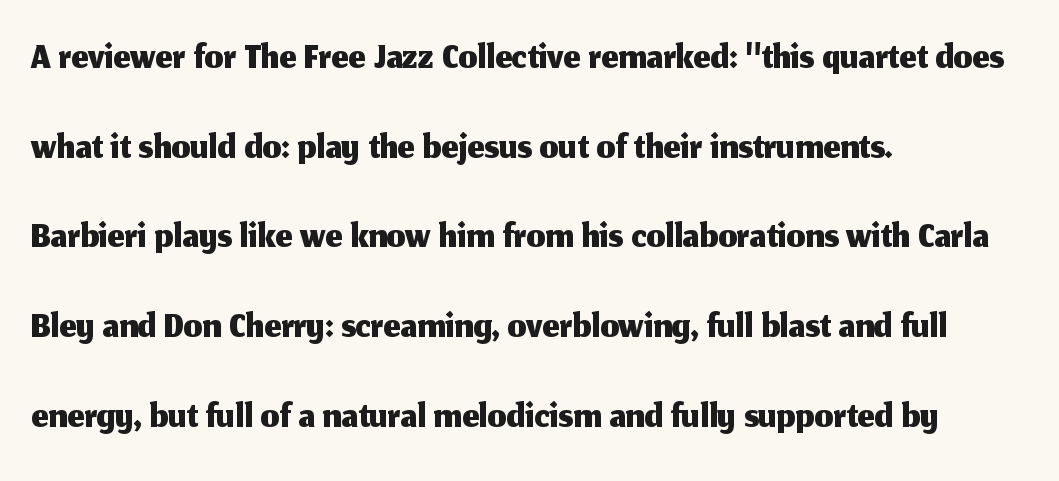
The image shows 59 px sans-serif type, upright; set left-aligned, normal line spacing (1.52x), normal letter spacing, not underlined; medium stroke contrast and a medium x-height.
